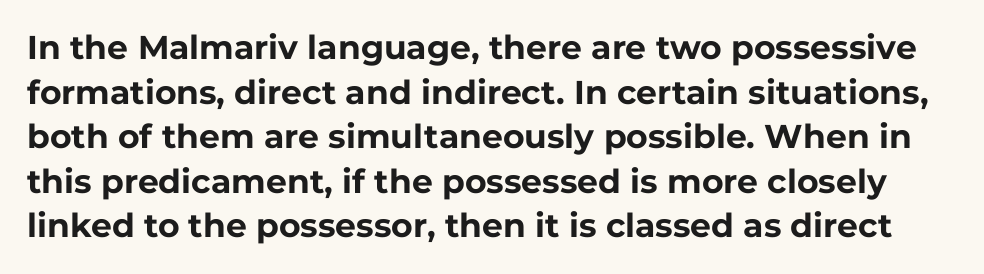
{"serif": "no", "italic": "no", "bold": "yes", "weight": "bold", "width": "normal", "stroke_contrast": "low", "x_height": "medium", "monospaced": "no", "underline": "no", "line_spacing": "normal", "line_spacing_ratio": 1.35, "letter_spacing": "normal", "letter_spacing_em": 0.0, "glyph_px": 33}
